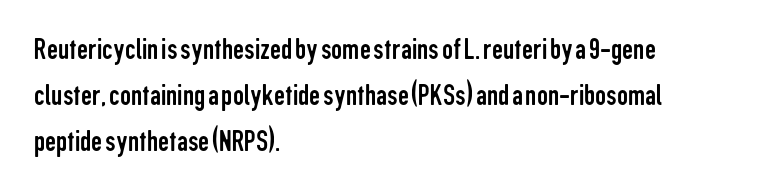
The image shows 31 px regular-weight, condensed sans-serif type, upright; set left-aligned, normal line spacing (1.49x), normal letter spacing, not underlined; low stroke contrast and a medium x-height.
